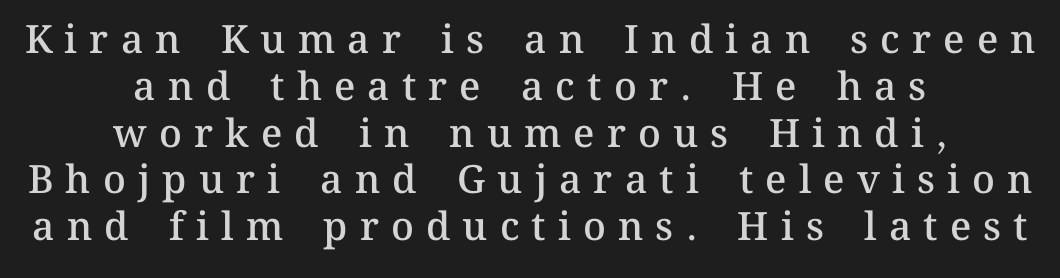
The image shows 39 px semibold type, upright; set centered, line spacing 1.2x, unusually wide letter spacing (+0.31 em), not underlined; medium stroke contrast and a medium x-height.
